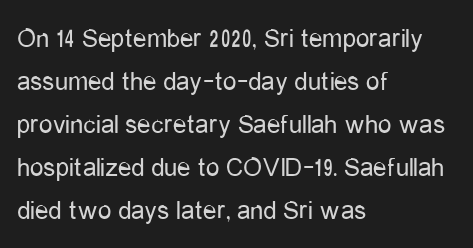
Line beginnings align vertically; line endings do not. Quick note: not italic, upright. No chunkiness to these letters — they're not bold. Default kerning and tracking; the words read as compact shapes.
